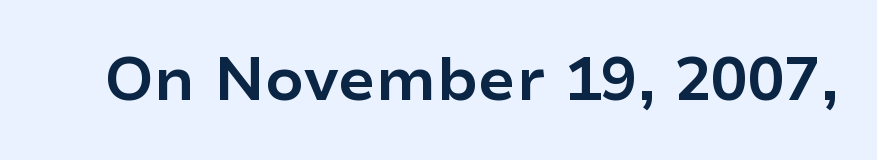
The image shows 61 px bold sans-serif type, upright; set normal letter spacing, not underlined; low stroke contrast and a medium x-height.
